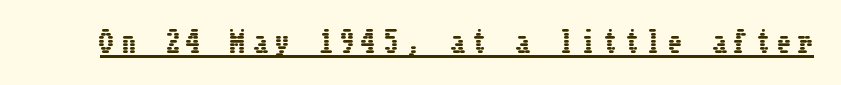
The image shows 28 px condensed type, upright; set unusually wide letter spacing (+0.28 em), underlined; low stroke contrast and a medium x-height.
